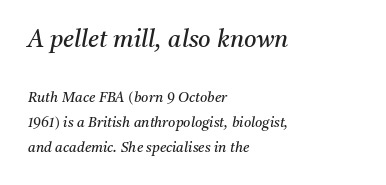
Q: Is the text bold? A: No.
Q: Is the text italic (slanted)? A: Yes, it leans right by about 11 degrees.
Q: Is the text underlined? A: No.
Q: How is the paragraph aligned? A: Left-aligned.
Q: Is the spacing between letters normal or unusually wide? A: Normal.
Q: Which block of text is set in a larger size, the first (top) or the second (bottom)? A: The first (top) one.
